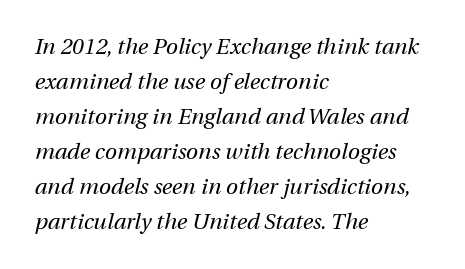
Q: Is the text bold? A: No.
Q: Is the text italic (slanted)? A: Yes, it leans right by about 12 degrees.
Q: Is the text underlined? A: No.
Q: How is the paragraph aligned? A: Left-aligned.
Q: Is the spacing between letters normal or unusually wide? A: Normal.
Q: Is the spacing between lines tight, normal or loose? A: Normal.
